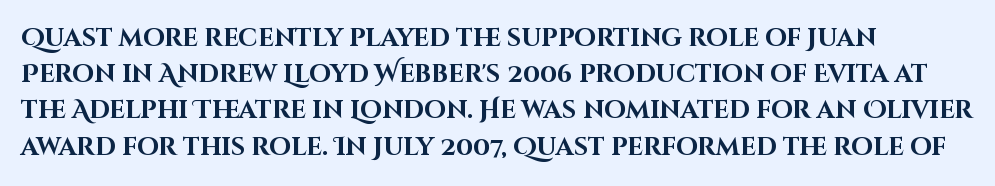
Q: Is the text bold? A: Yes.
Q: Is the text italic (slanted)? A: No, it is upright.
Q: Is the text underlined? A: No.
Q: How is the paragraph aligned? A: Left-aligned.
Q: Is the spacing between letters normal or unusually wide? A: Normal.
Q: Is the spacing between lines tight, normal or loose? A: Normal.
